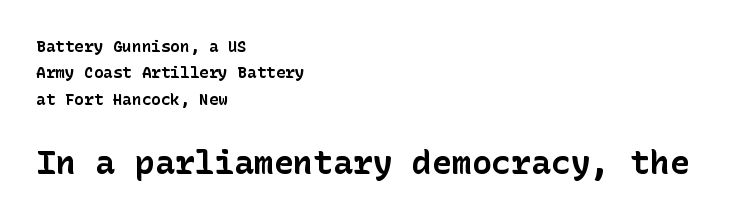
The image shows 33 px bold sans-serif type, upright; set left-aligned, normal line spacing (1.65x), normal letter spacing, not underlined; the second (bottom) block is 2.06x larger; low stroke contrast and a medium x-height.
